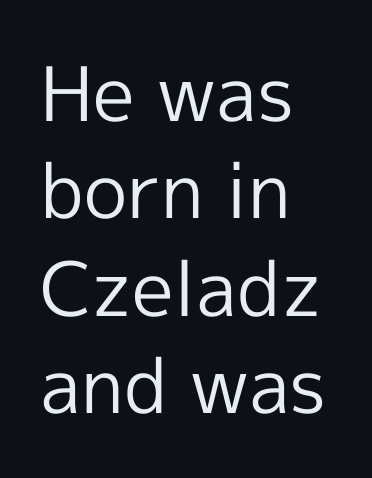
Observe the ordinary spacing: letters are neighbours, not strangers. A quiet, ordinary-to-light weight characterises the typeface. Every character sits straight up, as roman type does. Think of a printed novel: that variable character pitch is what you see here. Honestly, the row spacing looks completely unremarkable.
